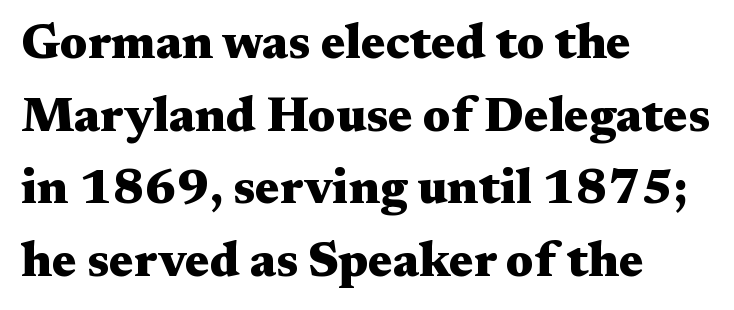
Q: Is the text bold? A: Yes.
Q: Is the text italic (slanted)? A: No, it is upright.
Q: Is the typeface a serif or a sans-serif typeface? A: Serif.
Q: Is the text underlined? A: No.
Q: How is the paragraph aligned? A: Left-aligned.
Q: Is the spacing between letters normal or unusually wide? A: Normal.
Q: Is the spacing between lines tight, normal or loose? A: Normal.
Q: Width (condensed, normal, or wide)? A: Wide.
Q: Stroke contrast? A: Medium.
Q: x-height? A: Medium.
Q: Monospaced? A: No.
